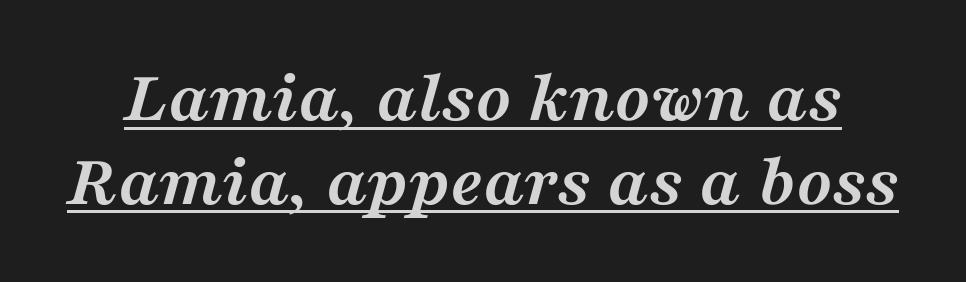
Q: Is the text bold? A: Yes.
Q: Is the text italic (slanted)? A: Yes, it leans right by about 16 degrees.
Q: Is the typeface a serif or a sans-serif typeface? A: Serif.
Q: Is the text underlined? A: Yes.
Q: Is the spacing between letters normal or unusually wide? A: Normal.
Q: Is the spacing between lines tight, normal or loose? A: Tight.
Q: Width (condensed, normal, or wide)? A: Wide.
Q: Stroke contrast? A: Medium.
Q: x-height? A: Medium.
Q: Monospaced? A: No.
